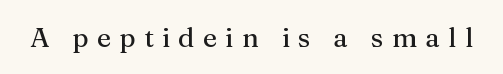
Q: Is the text italic (slanted)? A: No, it is upright.
Q: Is the text underlined? A: No.
Q: Is the spacing between letters normal or unusually wide? A: Unusually wide.
